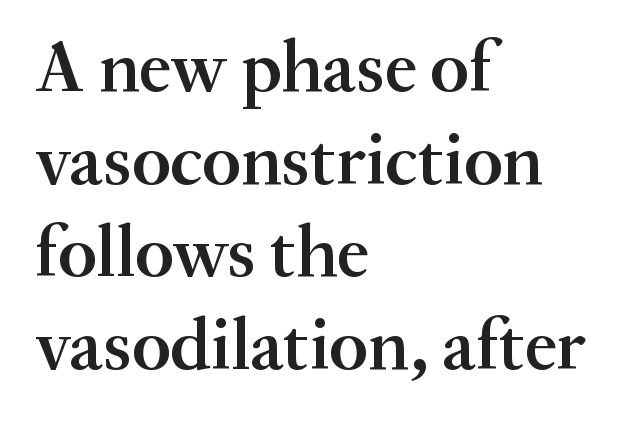
Q: Is the text bold? A: Semi-bold.
Q: Is the text italic (slanted)? A: No, it is upright.
Q: Is the typeface a serif or a sans-serif typeface? A: Serif.
Q: Is the text underlined? A: No.
Q: How is the paragraph aligned? A: Left-aligned.
Q: Is the spacing between letters normal or unusually wide? A: Normal.
Q: Is the spacing between lines tight, normal or loose? A: Normal.
Q: Width (condensed, normal, or wide)? A: Normal.
Q: Stroke contrast? A: Medium.
Q: x-height? A: Small.
Q: Monospaced? A: No.
